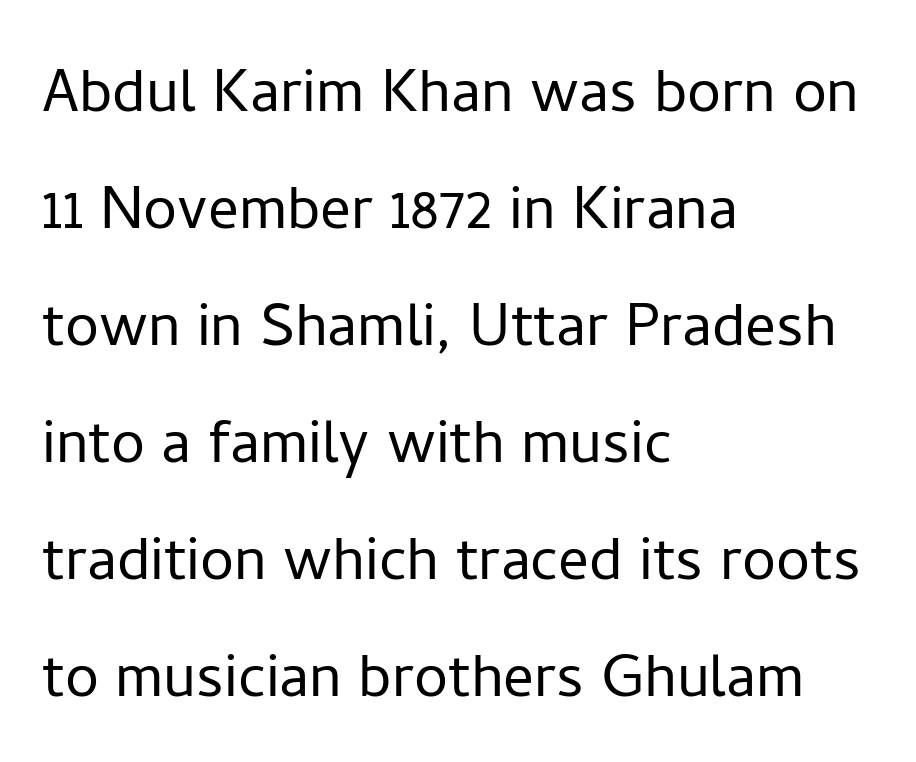
{"serif": "no", "italic": "no", "bold": "no", "weight": "light", "width": "normal", "stroke_contrast": "low", "x_height": "medium", "monospaced": "no", "underline": "no", "align": "left", "line_spacing": "normal", "line_spacing_ratio": 1.54, "letter_spacing": "normal", "letter_spacing_em": 0.0, "glyph_px": 76}
